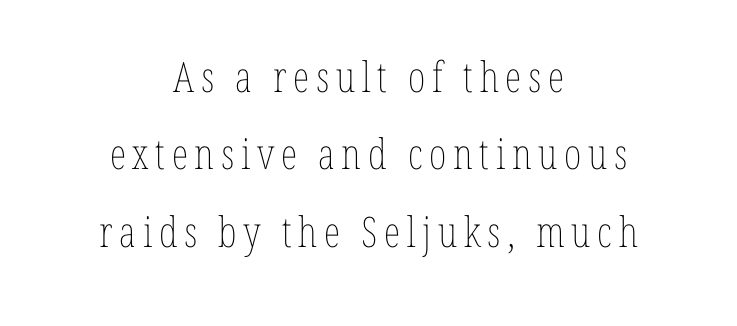
Q: Is the text bold? A: No.
Q: Is the text italic (slanted)? A: No, it is upright.
Q: Is the text underlined? A: No.
Q: How is the paragraph aligned? A: Centered.
Q: Width (condensed, normal, or wide)? A: Condensed.
Q: Stroke contrast? A: Low.
Q: x-height? A: Medium.
Q: Monospaced? A: No.
